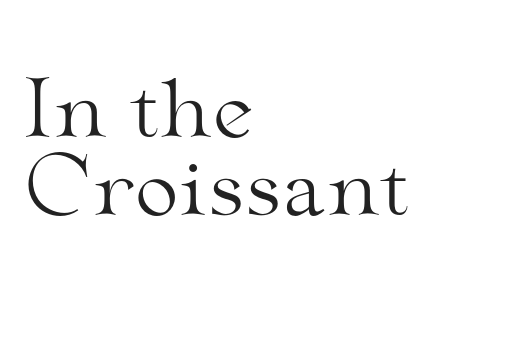
{"serif": "yes", "italic": "no", "bold": "no", "weight": "light", "width": "wide", "stroke_contrast": "medium", "x_height": "small", "monospaced": "no", "underline": "no", "align": "left", "line_spacing": "tight", "line_spacing_ratio": 0.99, "letter_spacing": "normal", "letter_spacing_em": 0.0, "glyph_px": 79}
